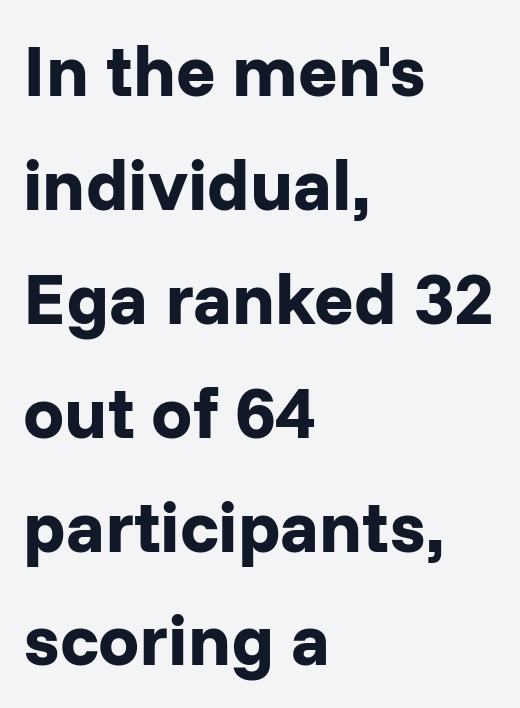
{"serif": "no", "italic": "no", "bold": "yes", "weight": "bold", "width": "normal", "stroke_contrast": "low", "x_height": "medium", "monospaced": "no", "underline": "no", "align": "left", "line_spacing": "normal", "line_spacing_ratio": 1.56, "letter_spacing": "normal", "letter_spacing_em": 0.0, "glyph_px": 73}
